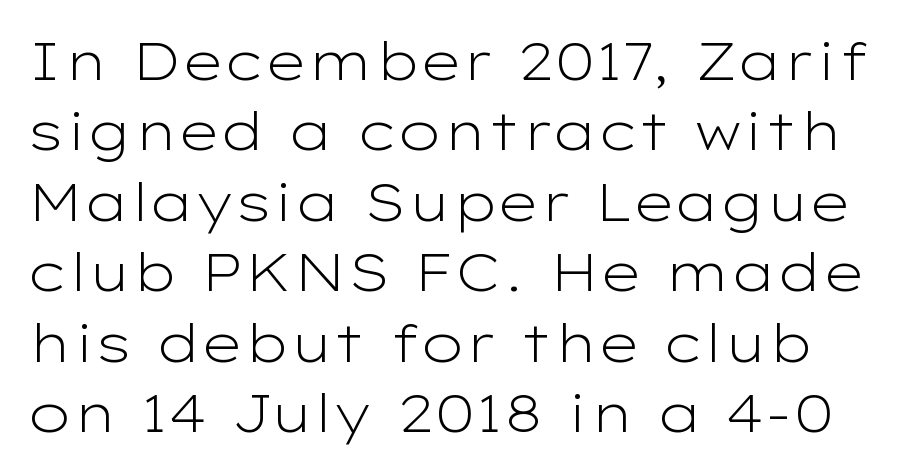
Line spacing here is normal. The letters look calm and open, with moderate or lighter stems. To sum up the face: it is a sans, with no serifs. Nothing unusual about the tracking: characters are spaced as the font intends.
